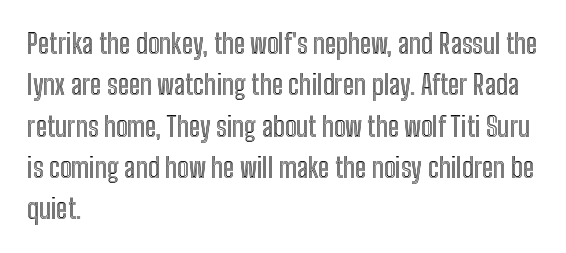
The image shows 27 px text type, upright; set left-aligned, normal line spacing (1.53x), normal letter spacing, not underlined.
